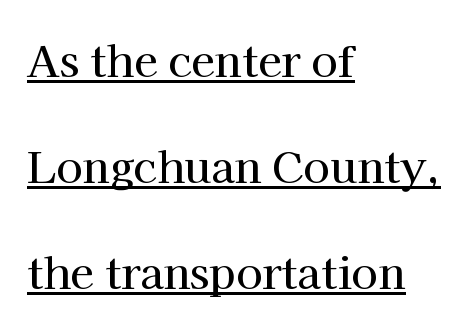
The image shows 43 px serif type, upright; set left-aligned, loose line spacing (2.46x), normal letter spacing, underlined; high stroke contrast and a medium x-height.
